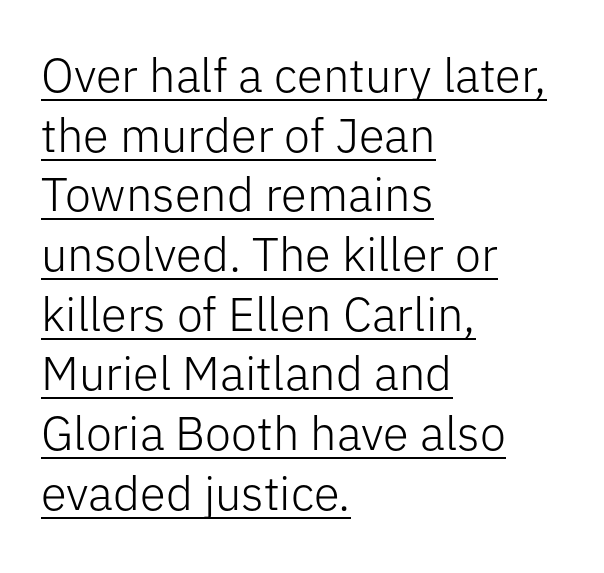
One-word summary of the alignment: left. This is not heavy type; no bold has been used. The line-height multiplier appears to be the usual default. Character widths vary here, with narrow letters taking less room than wide ones. Emphasis is given by a line drawn under the lettering.
